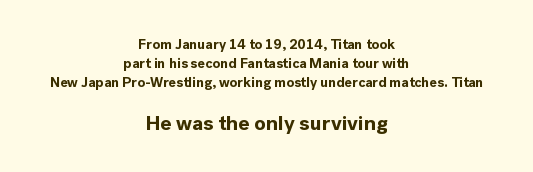
The image shows 21 px bold type, upright; set centered, normal line spacing (1.36x), normal letter spacing, not underlined; the second (bottom) block is 1.5x larger.
